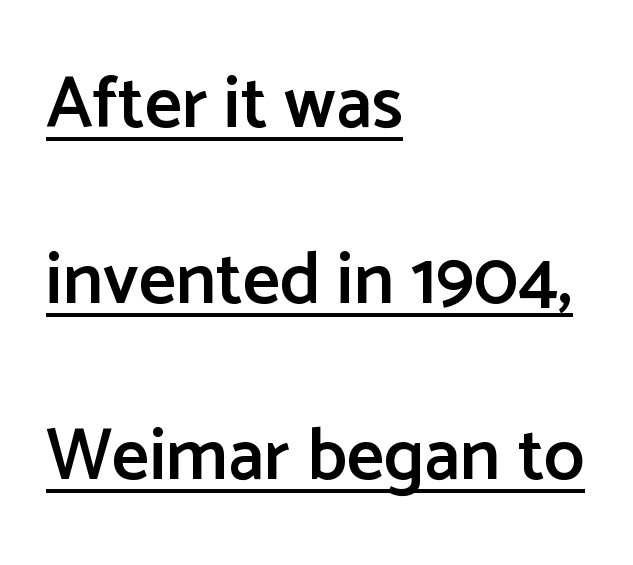
Q: Is the text bold? A: Semi-bold.
Q: Is the text italic (slanted)? A: No, it is upright.
Q: Is the typeface a serif or a sans-serif typeface? A: Sans-serif.
Q: Is the text underlined? A: Yes.
Q: How is the paragraph aligned? A: Left-aligned.
Q: Is the spacing between letters normal or unusually wide? A: Normal.
Q: Is the spacing between lines tight, normal or loose? A: Loose.
Q: Width (condensed, normal, or wide)? A: Normal.
Q: Stroke contrast? A: Low.
Q: x-height? A: Medium.
Q: Monospaced? A: No.
